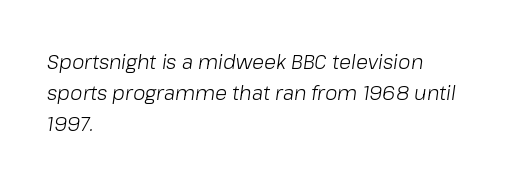
Q: Is the text bold? A: No.
Q: Is the text italic (slanted)? A: Yes, it leans right by about 8 degrees.
Q: Is the text underlined? A: No.
Q: How is the paragraph aligned? A: Left-aligned.
Q: Is the spacing between letters normal or unusually wide? A: Normal.
Q: Is the spacing between lines tight, normal or loose? A: Normal.
